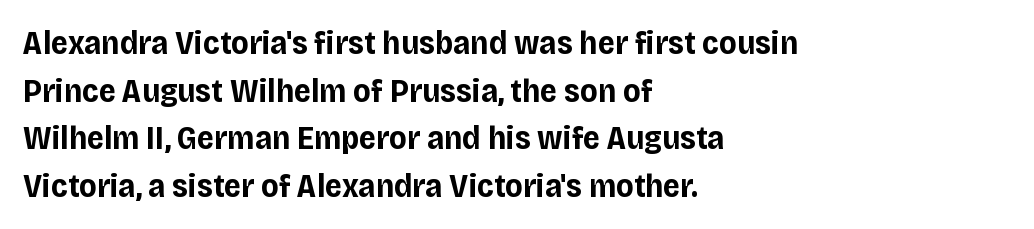
The image shows 33 px bold sans-serif type, upright; set left-aligned, normal line spacing (1.44x), normal letter spacing, not underlined; low stroke contrast and a large x-height.
